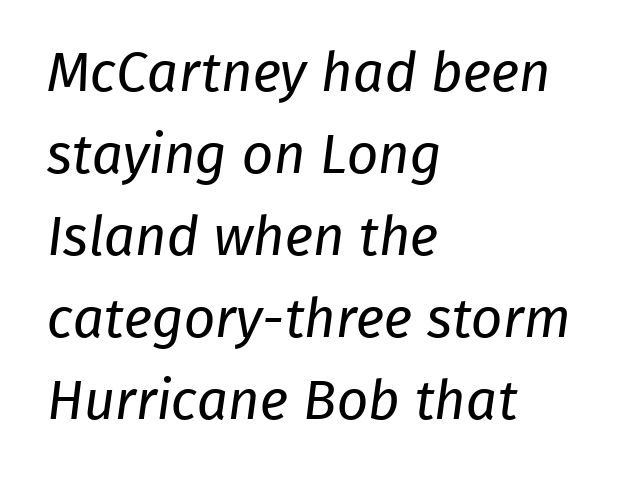
{"serif": "no", "bold": "no", "weight": "regular", "width": "normal", "stroke_contrast": "low", "x_height": "medium", "monospaced": "no", "underline": "no", "align": "left", "line_spacing": "normal", "line_spacing_ratio": 1.49, "letter_spacing": "normal", "letter_spacing_em": 0.0, "glyph_px": 55}
